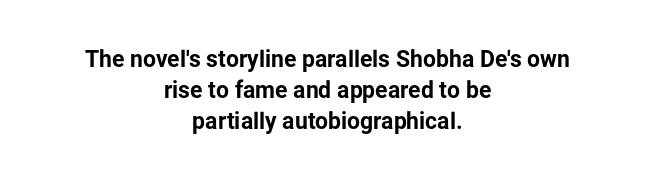
Q: Is the text bold? A: Yes.
Q: Is the text italic (slanted)? A: No, it is upright.
Q: Is the text underlined? A: No.
Q: How is the paragraph aligned? A: Centered.
Q: Is the spacing between letters normal or unusually wide? A: Normal.
Q: Is the spacing between lines tight, normal or loose? A: Normal.
